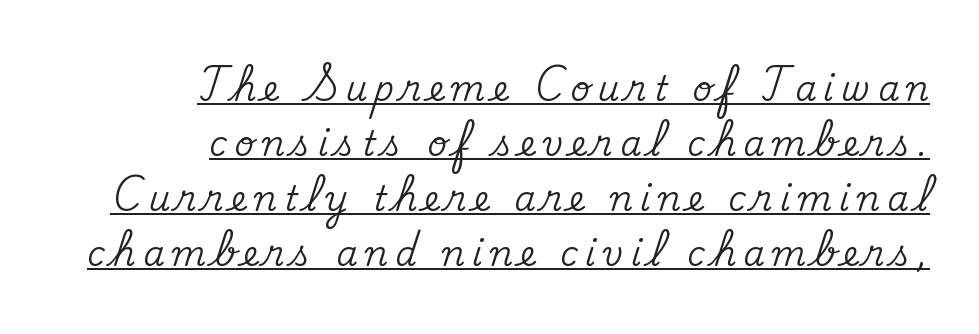
Q: Is the text italic (slanted)? A: Yes.
Q: Is the text underlined? A: Yes.
Q: How is the paragraph aligned? A: Right-aligned.
Q: Is the spacing between letters normal or unusually wide? A: Unusually wide.
Q: Is the spacing between lines tight, normal or loose? A: Normal.
Q: Width (condensed, normal, or wide)? A: Normal.
Q: Stroke contrast? A: Medium.
Q: x-height? A: Small.
Q: Monospaced? A: No.
